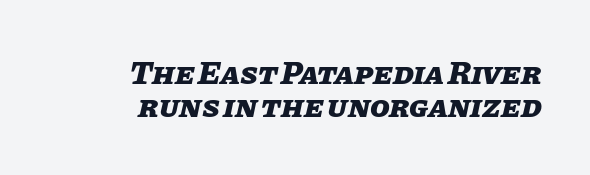
The image shows 32 px heavy type, italic (leaning right); set right-aligned, tight line spacing (1.02x), normal letter spacing, not underlined; low stroke contrast and a large x-height.
